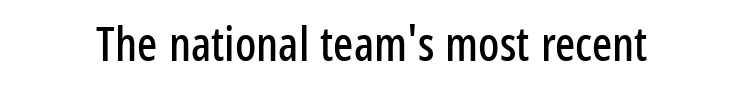
{"serif": "no", "italic": "no", "width": "condensed", "stroke_contrast": "low", "x_height": "medium", "monospaced": "no", "underline": "no", "letter_spacing": "normal", "letter_spacing_em": 0.0, "glyph_px": 47}
